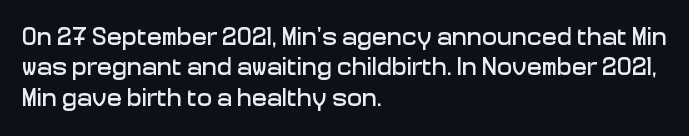
The image shows 25 px text type, upright; set left-aligned, line spacing 1.22x, normal letter spacing, not underlined.
